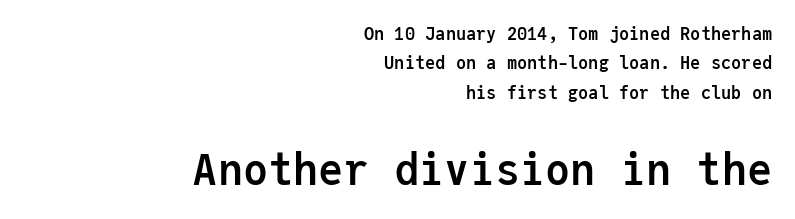
{"serif": "no", "italic": "no", "bold": "yes", "weight": "semibold", "width": "normal", "stroke_contrast": "low", "x_height": "medium", "monospaced": "yes", "underline": "no", "align": "right", "line_spacing_ratio": 1.73, "letter_spacing": "normal", "letter_spacing_em": 0.0, "larger_block": "second", "size_ratio": 2.47, "glyph_px": 42}
